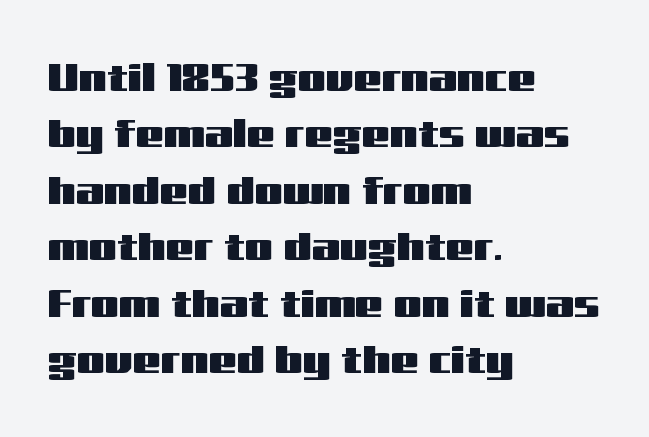
The image shows 40 px wide sans-serif type, upright; set left-aligned, normal line spacing (1.41x), normal letter spacing, not underlined; medium stroke contrast and a medium x-height.
